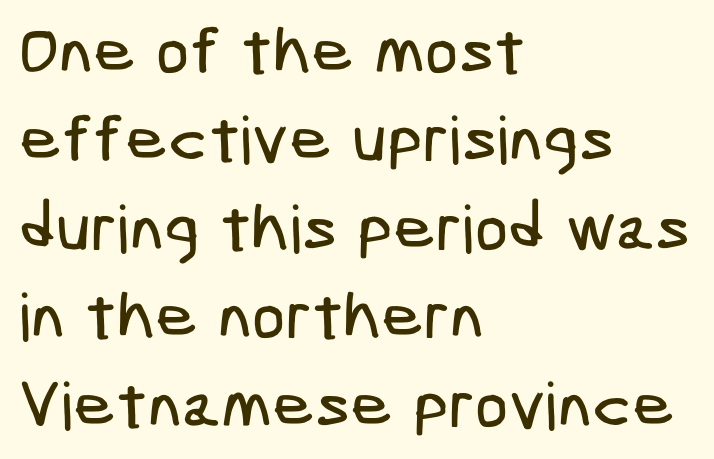
The typesetter chose a ragged-right arrangement here. Quick note: underline off. Successive baselines arrive at the customary interval. Each letter's strokes conclude bluntly, with no projecting serifs. These lines keep a tight, regular rhythm from letter to letter.
